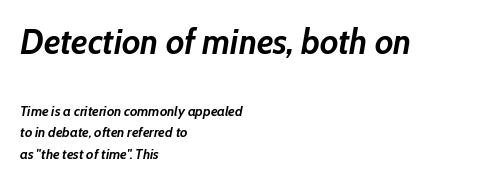
The image shows 35 px semibold type, italic (leaning right); set left-aligned, normal line spacing (1.54x), normal letter spacing, not underlined; the first (top) block is 2.5x larger; low stroke contrast and a medium x-height.
